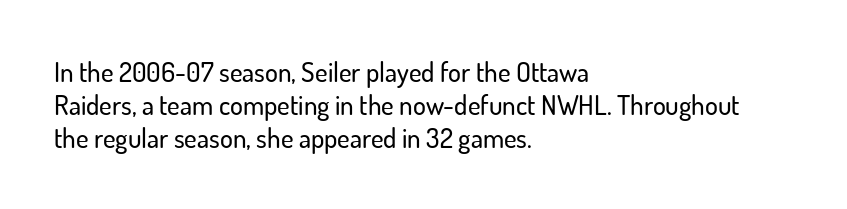
No extra tracking has been applied to these lines. Check the space under the baseline: it is left empty. The font's upright variant was chosen for this text. Casual observation: everything's shoved over to the left.
